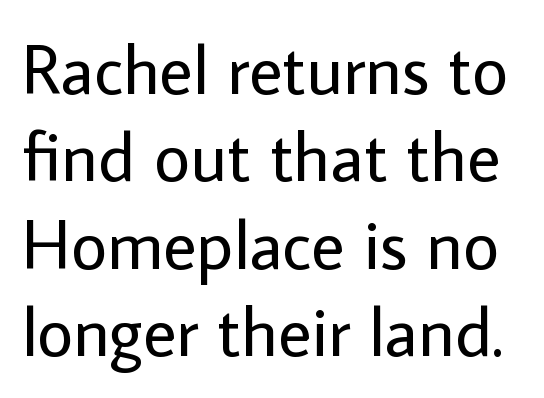
Spacing verdict: proportional, widths tailored to each character. The gap between lines stays unmarked. The weight would be labelled regular, book, light, or lighter still. In terms of leading, this rendering sits right in the middle. Upright lettering throughout. Font category for this specimen: sans-serif.
